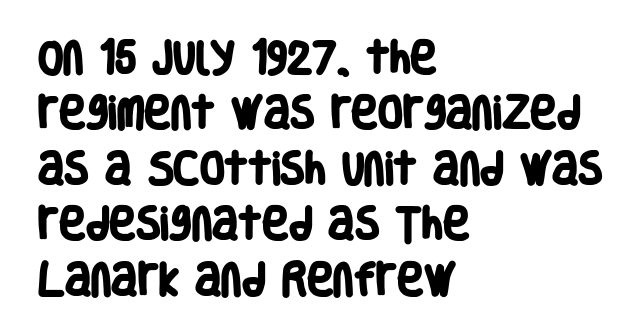
The image shows 36 px heavy, condensed sans-serif type; set left-aligned, normal line spacing (1.54x), normal letter spacing, not underlined; low stroke contrast and a large x-height.
